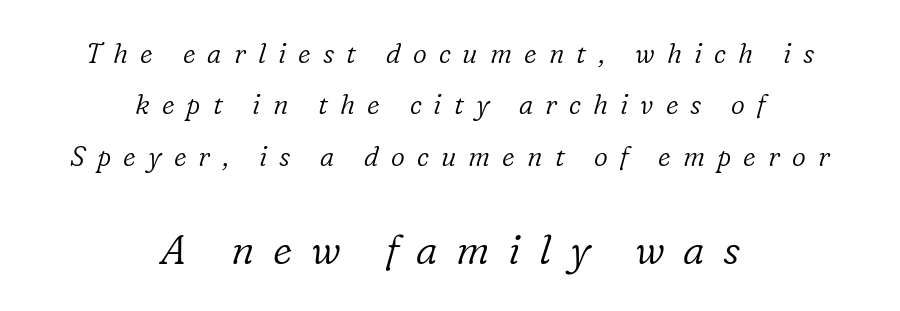
A student would call this center alignment; a typographer would say set centered. Type without underlining. This sample uses a serif face. The text carries the slant typical of an italic or oblique font.
